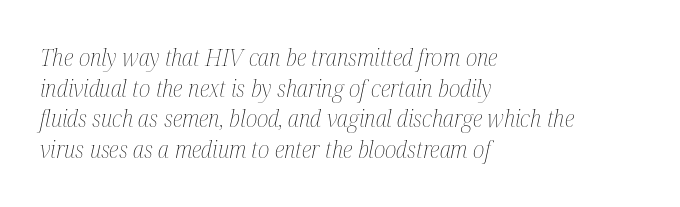
{"italic": "yes", "lean": "right", "slant_degrees": 12, "bold": "no", "underline": "no", "align": "left", "line_spacing": "normal", "line_spacing_ratio": 1.28, "letter_spacing": "normal", "letter_spacing_em": 0.0, "glyph_px": 24}
